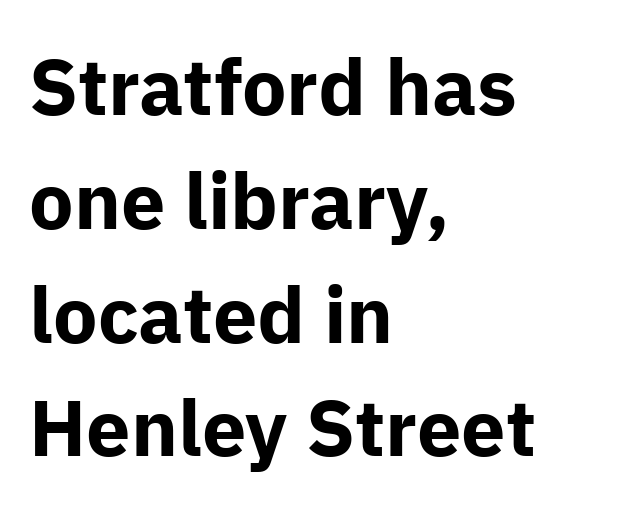
Horizontally, the lines are justified to the leading edge only. Italic: no, the glyphs are upright roman. Thick stems and heavy bowls — unmistakably bold. Spacing verdict: proportional, widths tailored to each character. Students, observe: this is what conventionally led text looks like. Lines of text with bare space underneath.
